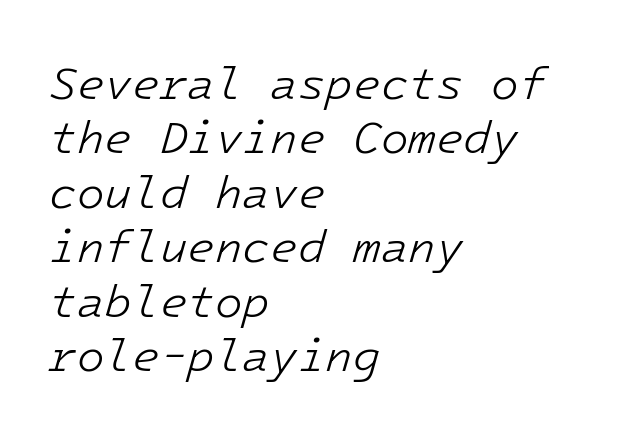
Q: Is the text bold? A: No.
Q: Is the text italic (slanted)? A: Yes, it leans right by about 16 degrees.
Q: Is the text underlined? A: No.
Q: How is the paragraph aligned? A: Left-aligned.
Q: Is the spacing between letters normal or unusually wide? A: Normal.
Q: Width (condensed, normal, or wide)? A: Normal.
Q: Stroke contrast? A: Low.
Q: x-height? A: Medium.
Q: Monospaced? A: Yes.
